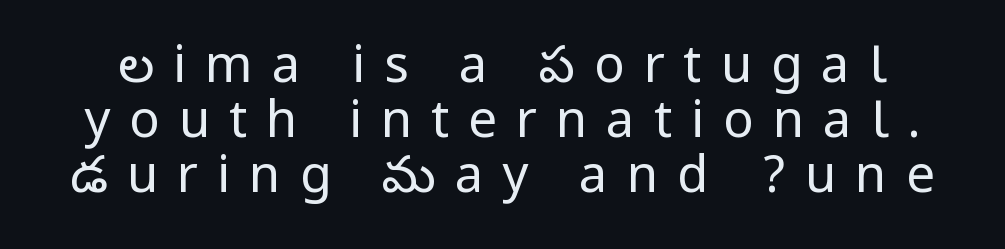
The image shows 51 px regular-weight, condensed sans-serif type, upright; set tight line spacing (1.08x), unusually wide letter spacing (+0.37 em), not underlined; low stroke contrast.
